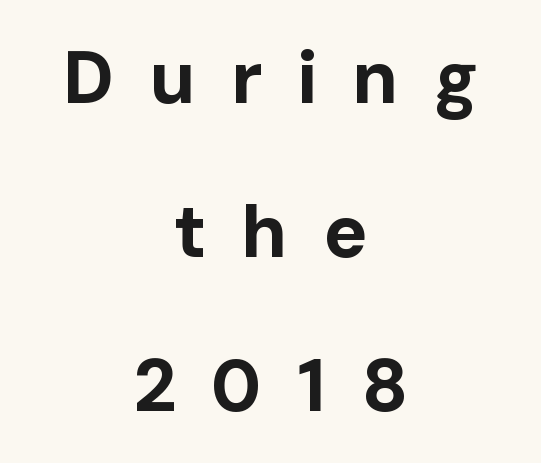
{"serif": "no", "italic": "no", "bold": "yes", "weight": "bold", "width": "normal", "stroke_contrast": "low", "x_height": "medium", "monospaced": "no", "underline": "no", "align": "center", "line_spacing": "loose", "line_spacing_ratio": 2.08, "letter_spacing": "wide", "letter_spacing_em": 0.47, "glyph_px": 74}
